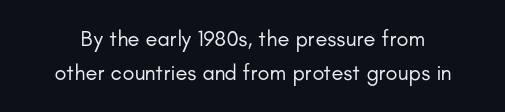
Q: Is the text bold? A: No.
Q: Is the text italic (slanted)? A: No, it is upright.
Q: Is the text underlined? A: No.
Q: Is the spacing between letters normal or unusually wide? A: Normal.
Q: Is the spacing between lines tight, normal or loose? A: Normal.
